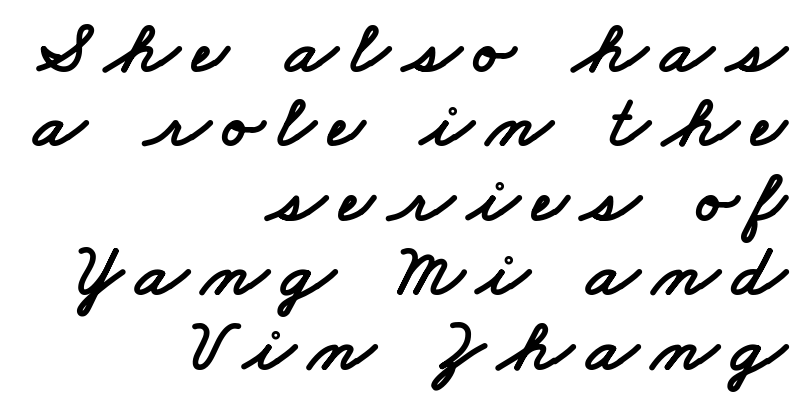
The image shows 76 px wide sans-serif type; set right-aligned, tight line spacing (0.98x), not underlined; low stroke contrast and a small x-height.
